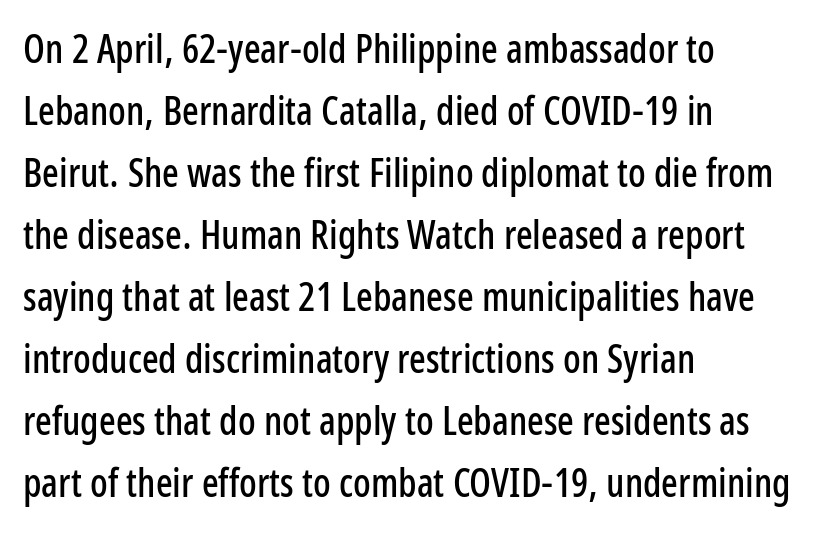
Think of a printed novel: that variable character pitch is what you see here. This rendering uses left alignment, leaving the right contour irregular. Words appear dense and cohesive because spacing is normal. Whoever set this chose a conventional vertical rhythm. Clear beneath every line of the passage. Characters remain perfectly vertical along every line.
